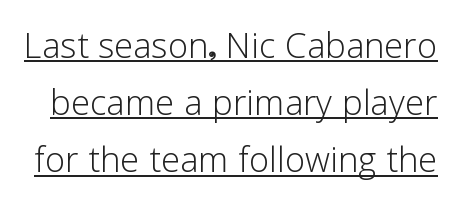
The image shows 46 px light sans-serif type, upright; set line spacing 1.24x, normal letter spacing, underlined; low stroke contrast and a medium x-height.
